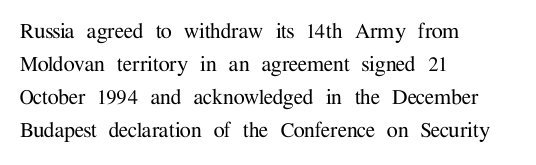
{"italic": "no", "underline": "no", "align": "left", "line_spacing": "normal", "line_spacing_ratio": 1.32, "letter_spacing": "normal", "letter_spacing_em": 0.0, "glyph_px": 25}
